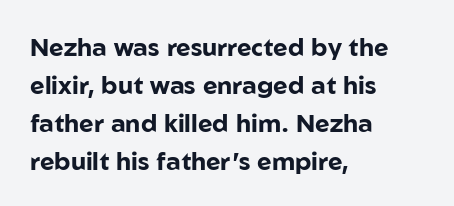
{"italic": "no", "bold": "yes", "underline": "no", "align": "left", "line_spacing": "normal", "line_spacing_ratio": 1.52, "letter_spacing": "normal", "letter_spacing_em": 0.0, "glyph_px": 25}
